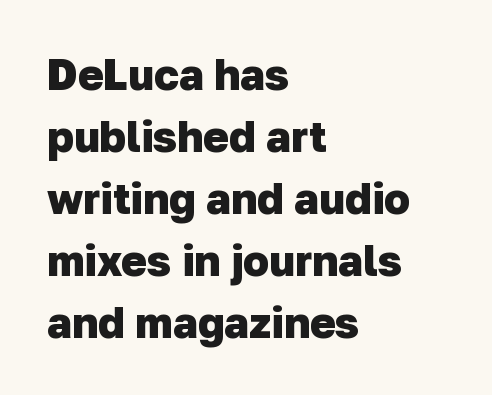
No word sits above an underline. Does the weight exceed regular? Yes, all the way to bold. Note the varied advance widths — an 'i' is clearly narrower than an 'm'. What kind of face is this? One without serifs — a sans.
